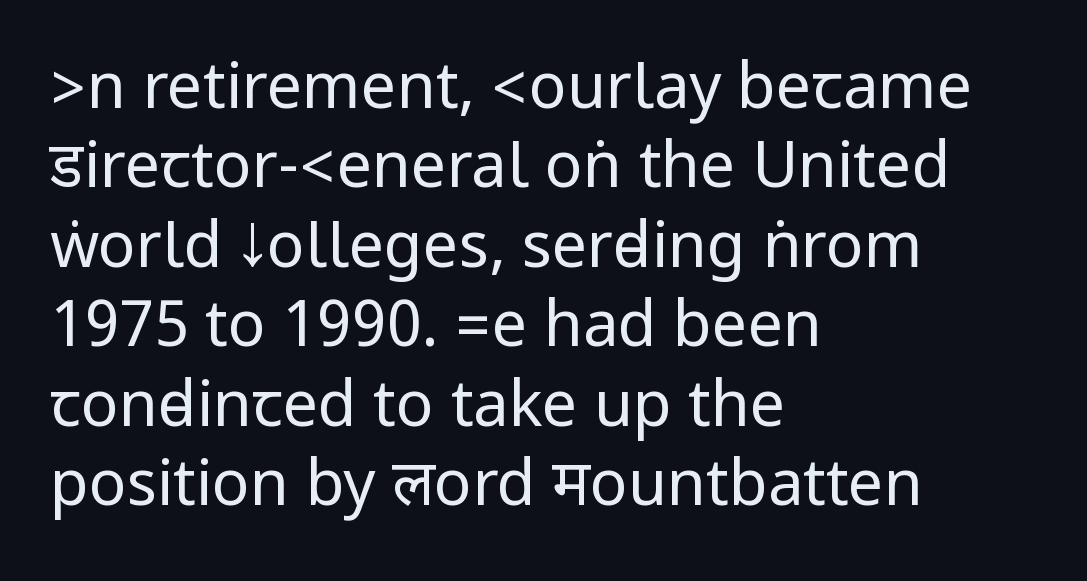
Interline gaps are of average width in this sample. The font family rendered here belongs to the sans-serif group. Which margin do the lines hug? The left one — the right edge is uneven. Bare-footed words on every line.
